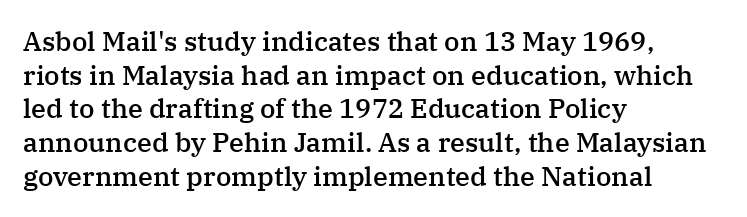
{"italic": "no", "bold": "semi", "underline": "no", "align": "left", "line_spacing": "normal", "line_spacing_ratio": 1.25, "letter_spacing": "normal", "letter_spacing_em": 0.0, "glyph_px": 27}
